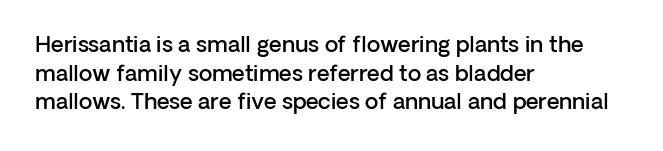
Between one letter and the next there's only the usual sliver of space. Firm but not heavy-handed strokes: this text is semibold. No italicization has been applied; the sample stays upright. Each line starts at the same left margin while the right side varies. Notice how descenders clear the ascenders below comfortably — that's standard leading.
